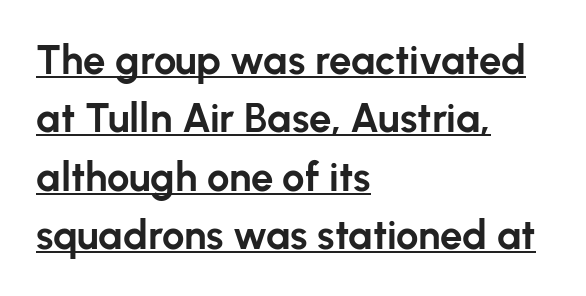
{"serif": "no", "italic": "no", "bold": "yes", "weight": "bold", "width": "normal", "stroke_contrast": "low", "x_height": "medium", "monospaced": "no", "underline": "yes", "align": "left", "line_spacing": "normal", "line_spacing_ratio": 1.46, "letter_spacing": "normal", "letter_spacing_em": 0.0, "glyph_px": 40}
